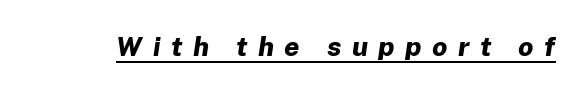
{"italic": "yes", "lean": "right", "slant_degrees": 8, "bold": "yes", "underline": "yes", "letter_spacing": "wide", "letter_spacing_em": 0.39, "glyph_px": 27}
